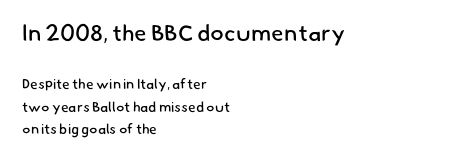
The image shows 23 px text type; set left-aligned, normal line spacing (1.6x), normal letter spacing, not underlined; the first (top) block is 1.64x larger.
